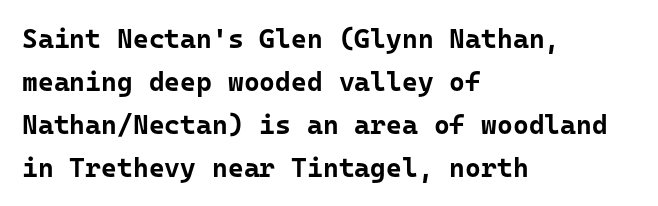
Typesetter's note: full bold, strokes at maximum text heaviness. Quick note: interline space is typical. Compared with a centered layout, this one pins lines to the left instead. Tall strokes in this sample are plumb rather than angled. The tracking reads as untouched default to a designer's eye. Has an underline been added? It has not.
